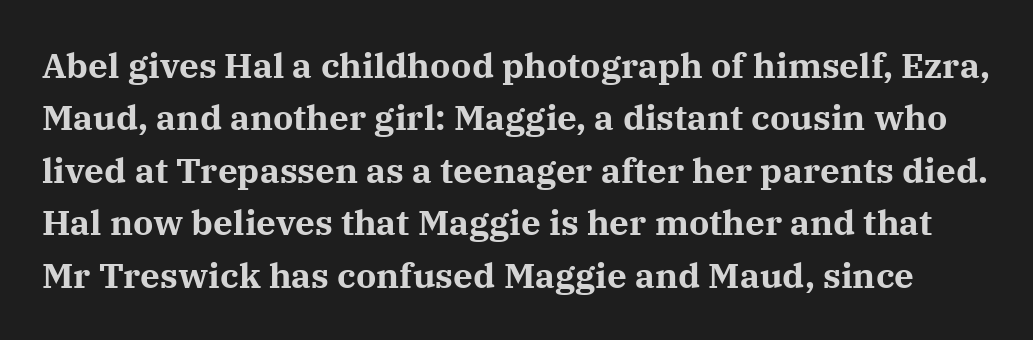
The image shows 35 px bold serif type, upright; set normal line spacing (1.5x), normal letter spacing, not underlined; medium stroke contrast and a medium x-height.
